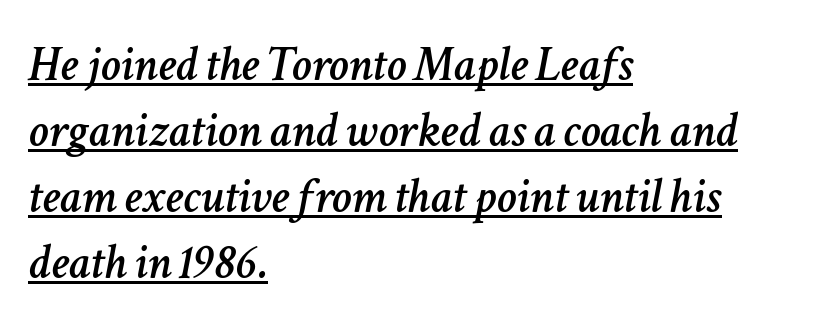
No extra tracking has been applied to these lines. The lines are quadded left. A baseline rule has been typeset under these characters. Each letter keeps its own natural width here, so spacing adapts to shape. Vertical spacing — default.
